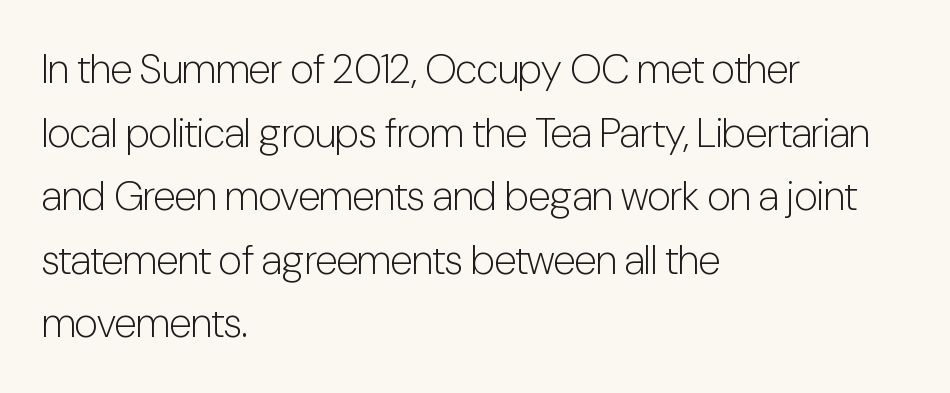
Q: Is the text bold? A: No.
Q: Is the text italic (slanted)? A: No, it is upright.
Q: Is the typeface a serif or a sans-serif typeface? A: Sans-serif.
Q: Is the text underlined? A: No.
Q: How is the paragraph aligned? A: Left-aligned.
Q: Is the spacing between letters normal or unusually wide? A: Normal.
Q: Is the spacing between lines tight, normal or loose? A: Normal.
Q: Width (condensed, normal, or wide)? A: Condensed.
Q: Stroke contrast? A: Low.
Q: x-height? A: Medium.
Q: Monospaced? A: No.
